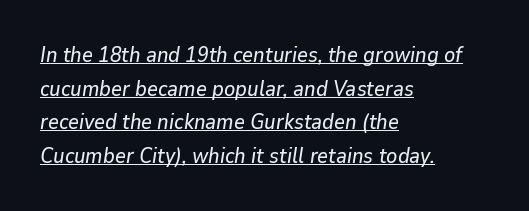
Honestly, the underline is the first thing you notice here. The vertical gap from one line to the next is medium. Short note: letters normally spaced. A typesetter would mark this as italic. Notice how the passage keeps a crisp vertical edge on the left only.
